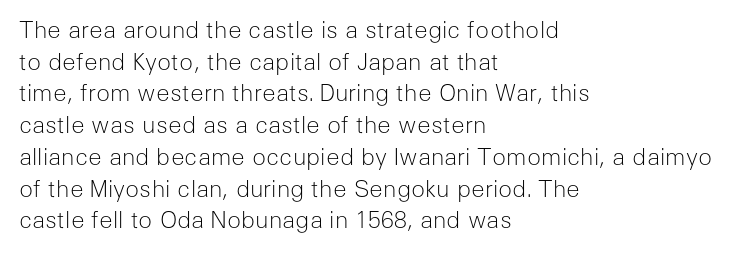
Q: Is the text bold? A: No.
Q: Is the text italic (slanted)? A: No, it is upright.
Q: Is the text underlined? A: No.
Q: How is the paragraph aligned? A: Left-aligned.
Q: Is the spacing between letters normal or unusually wide? A: Normal.
Q: Is the spacing between lines tight, normal or loose? A: Normal.
